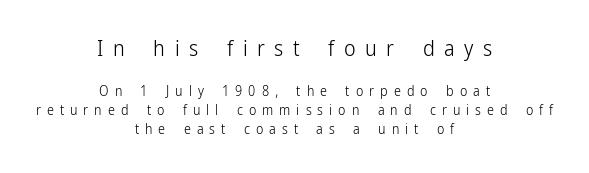
Q: Is the text bold? A: No.
Q: Is the text italic (slanted)? A: No, it is upright.
Q: Is the text underlined? A: No.
Q: How is the paragraph aligned? A: Centered.
Q: Is the spacing between letters normal or unusually wide? A: Unusually wide.
Q: Is the spacing between lines tight, normal or loose? A: Normal.
Q: Which block of text is set in a larger size, the first (top) or the second (bottom)? A: The first (top) one.
